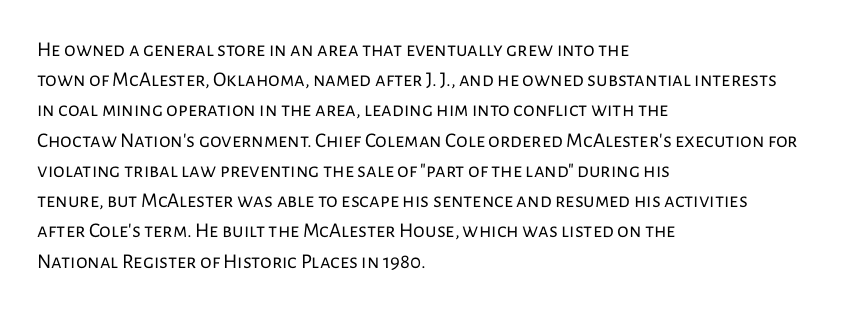
Regarding leading, the lines here are spaced in the standard way. Underline: absent. A classic flush-left, rag-right setting is used for this passage. Every character sits straight up, as roman type does.
